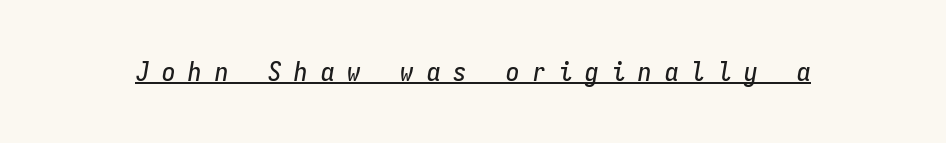
Is the type slanted? Yes — the strokes lean at a clear angle. Emphasis is given by a line drawn under the lettering. The passage shown has open, widely tracked lettering throughout.
